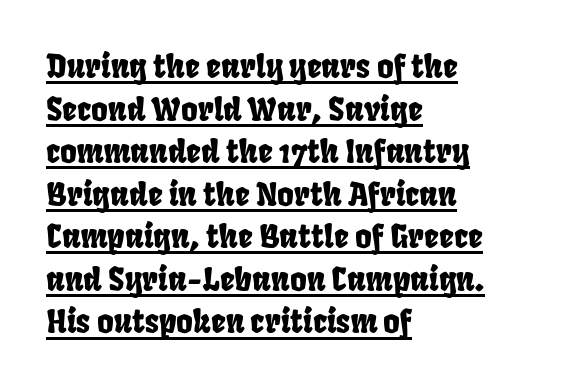
One glance says typical: line gaps are just what's usual. Every row of glyphs begins at an identical x-position on the left. Check where the strokes stop: nothing finishes them off — pure sans. This sample carries an underscore along the baseline area. No extra tracking has been applied to these lines. Varying glyph widths throughout — classic text-font behaviour.
